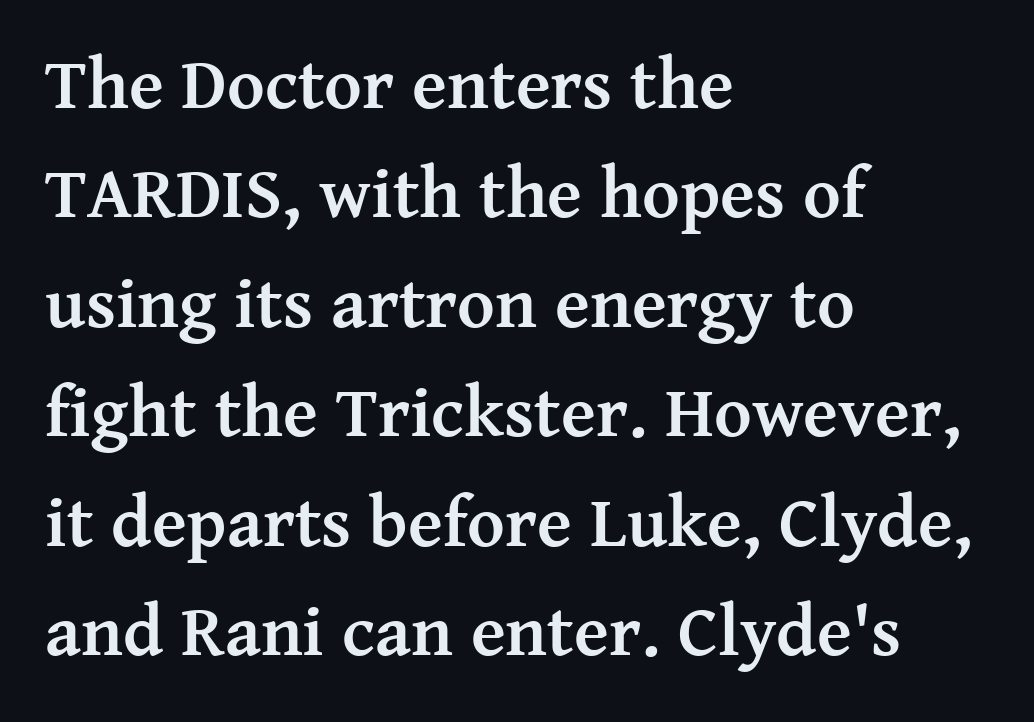
{"serif": "yes", "italic": "no", "bold": "yes", "weight": "semibold", "width": "normal", "stroke_contrast": "medium", "x_height": "medium", "monospaced": "no", "underline": "no", "align": "left", "line_spacing": "normal", "line_spacing_ratio": 1.52, "letter_spacing": "normal", "letter_spacing_em": 0.0, "glyph_px": 72}
